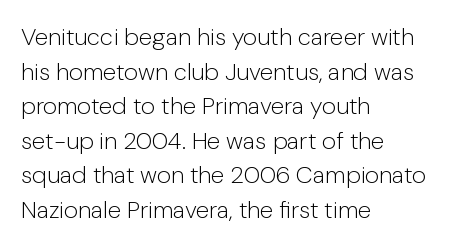
Regarding leading, the lines here are spaced in the standard way. The letters look calm and open, with moderate or lighter stems. Layout note: lines flush left. The rendering keeps characters at their native spacing. The lettering stays uniformly vertical, giving the passage a roman look. Underline: absent.
